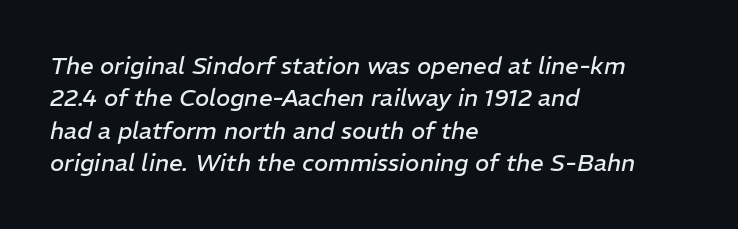
There is no visible air inserted between adjacent glyphs. The baseline area is clear. Vertical spacing — default. Every character sits at an angle, as italics do.
